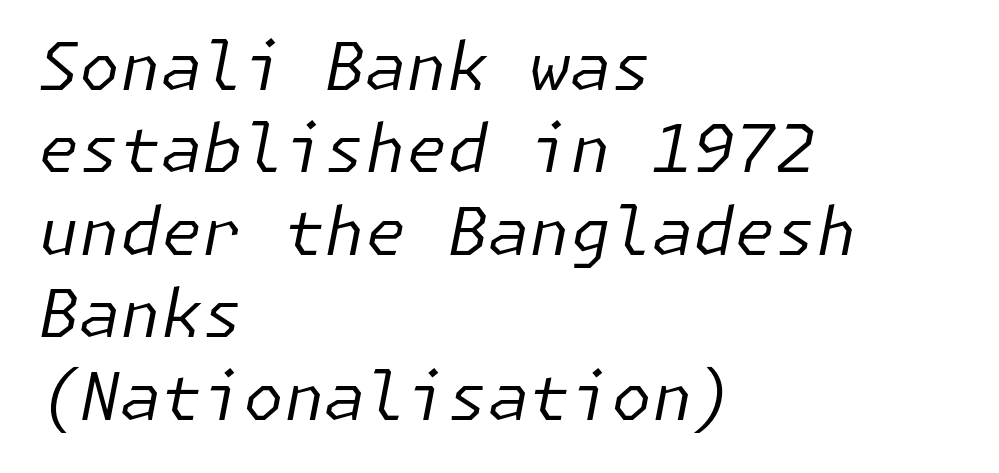
{"italic": "yes", "lean": "right", "slant_degrees": 11, "bold": "no", "weight": "regular", "width": "normal", "stroke_contrast": "low", "x_height": "medium", "underline": "no", "align": "left", "line_spacing": "normal", "line_spacing_ratio": 1.25, "letter_spacing": "normal", "letter_spacing_em": 0.0, "glyph_px": 66}
